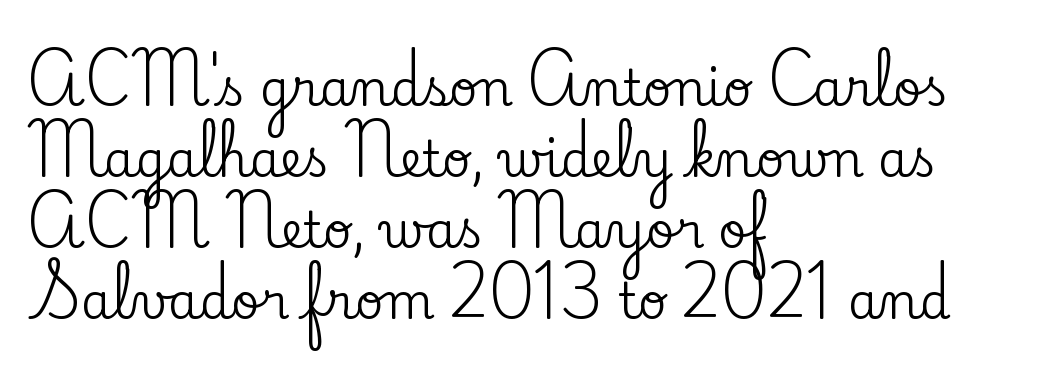
The image shows 49 px serif type, upright; set left-aligned, normal line spacing (1.45x), normal letter spacing, not underlined; low stroke contrast and a small x-height.
